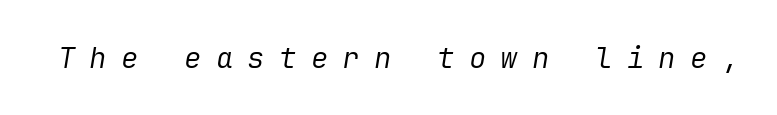
The image shows 29 px regular-weight type, italic (leaning right); set unusually wide letter spacing (+0.49 em), not underlined; low stroke contrast and a medium x-height.
